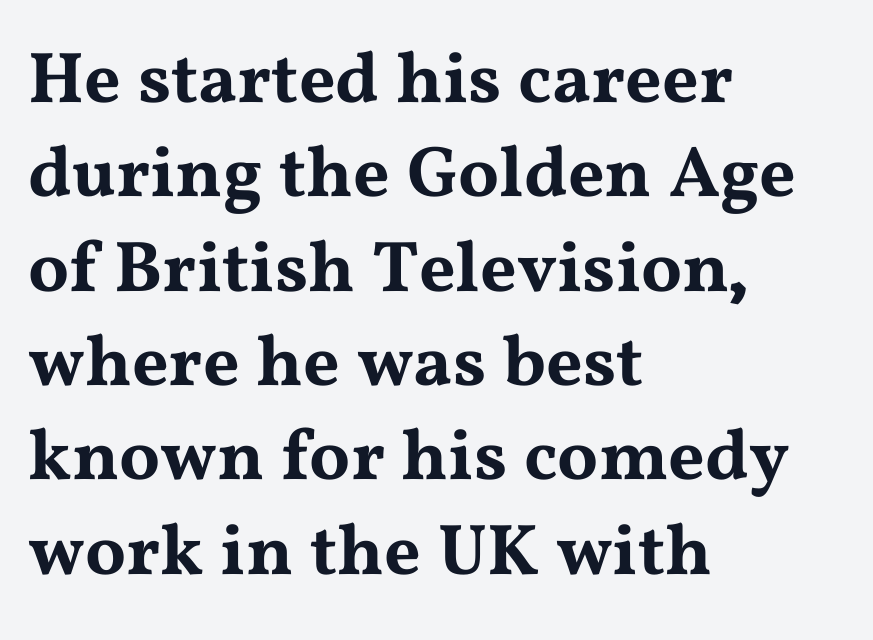
{"serif": "yes", "italic": "no", "width": "wide", "stroke_contrast": "medium", "x_height": "medium", "monospaced": "no", "underline": "no", "align": "left", "line_spacing": "normal", "line_spacing_ratio": 1.31, "letter_spacing": "normal", "letter_spacing_em": 0.0, "glyph_px": 72}
